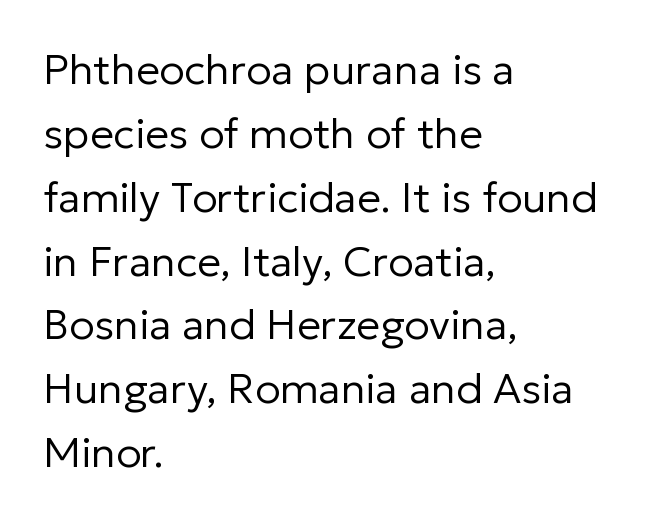
Q: Is the text bold? A: No.
Q: Is the text italic (slanted)? A: No, it is upright.
Q: Is the typeface a serif or a sans-serif typeface? A: Sans-serif.
Q: Is the text underlined? A: No.
Q: How is the paragraph aligned? A: Left-aligned.
Q: Is the spacing between letters normal or unusually wide? A: Normal.
Q: Is the spacing between lines tight, normal or loose? A: Normal.
Q: Width (condensed, normal, or wide)? A: Normal.
Q: Stroke contrast? A: Low.
Q: x-height? A: Medium.
Q: Monospaced? A: No.
